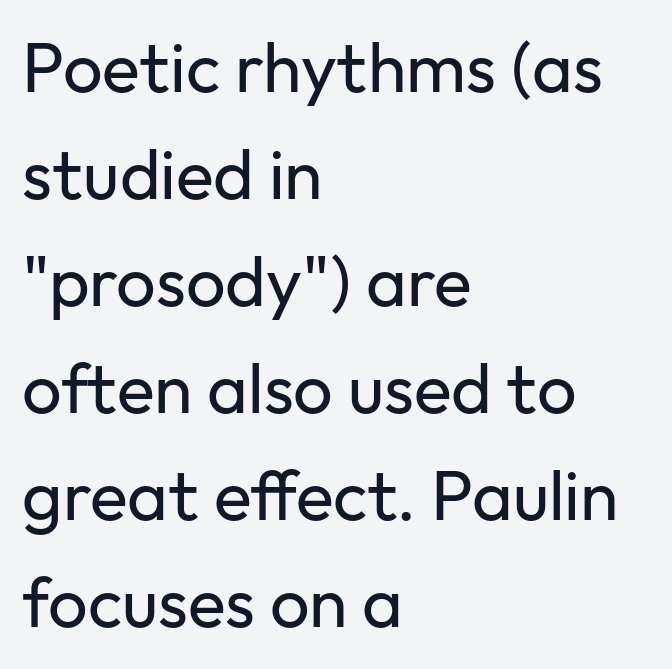
The image shows 70 px regular-weight sans-serif type, upright; set left-aligned, normal line spacing (1.53x), normal letter spacing, not underlined; low stroke contrast and a medium x-height.
